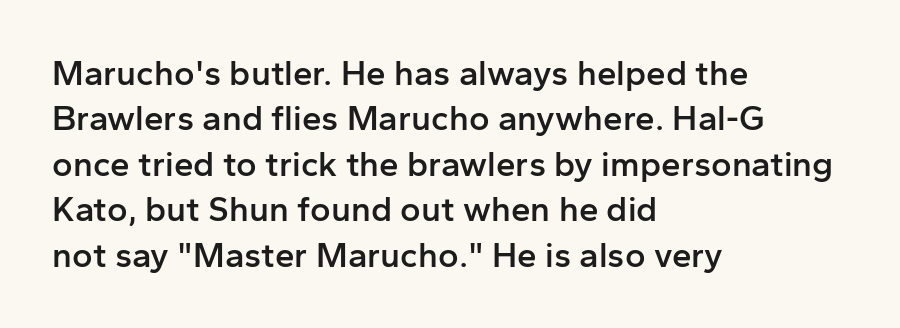
The axis of the letterforms is exactly vertical. Honestly, the row spacing looks completely unremarkable. In terms of letterspacing, this is plain default setting. As a designer I'd log this as weight 600, semibold. The text was rendered using a sans face with plain stroke endings. The text block is weighted toward the left margin, trailing off unevenly rightward.
